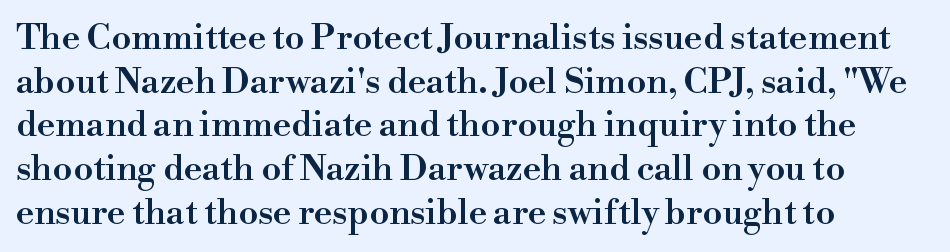
The image shows 35 px semibold serif type, upright; set left-aligned, normal line spacing (1.25x), normal letter spacing, not underlined; high stroke contrast and a small x-height.
